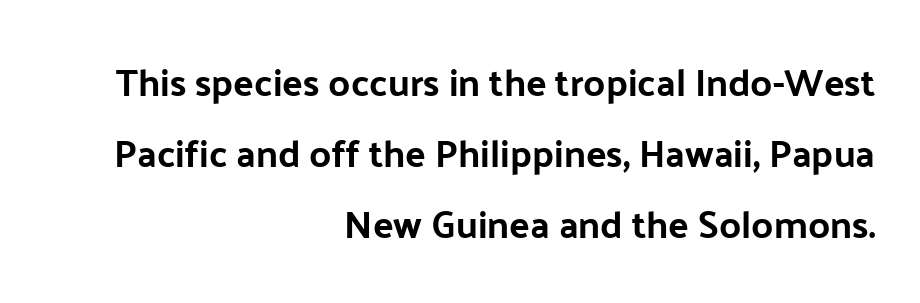
Q: Is the text italic (slanted)? A: No, it is upright.
Q: Is the typeface a serif or a sans-serif typeface? A: Sans-serif.
Q: Is the text underlined? A: No.
Q: How is the paragraph aligned? A: Right-aligned.
Q: Is the spacing between letters normal or unusually wide? A: Normal.
Q: Width (condensed, normal, or wide)? A: Normal.
Q: Stroke contrast? A: Low.
Q: x-height? A: Medium.
Q: Monospaced? A: No.
